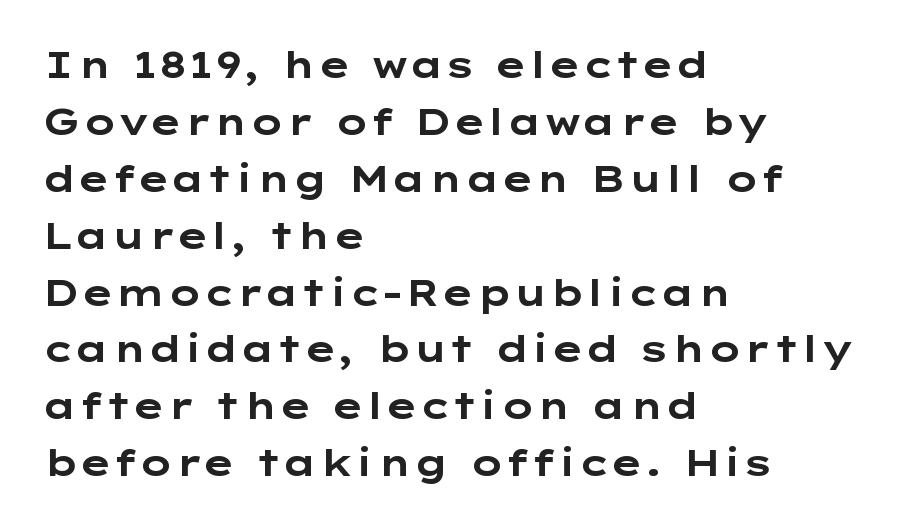
The image shows 36 px bold, wide sans-serif type, upright; set left-aligned, normal line spacing (1.58x), normal letter spacing, not underlined; low stroke contrast and a medium x-height.
